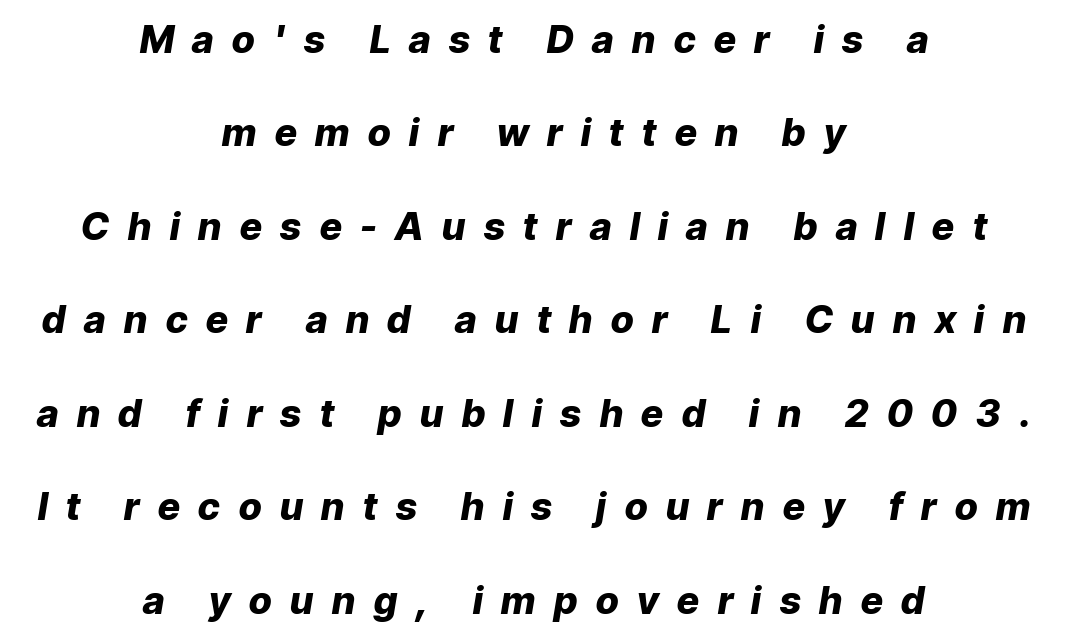
Both edges are ragged and mirror each other, which tells us the setting is centered. Compared with typical paragraphs, the rows here are farther apart. Every letter is thick-stroked: bold, no question. Quick note: underline off. These lines are rendered in a variable-pitch font. Observe the wide spacing: letters keep a clear distance from each other.
